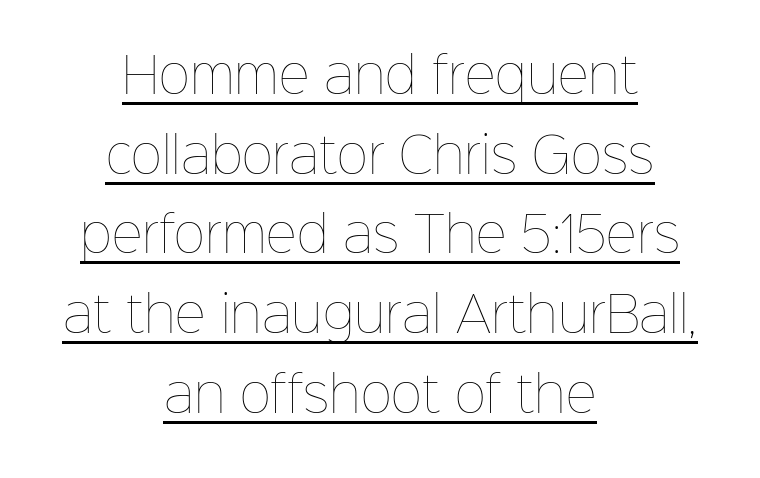
{"italic": "no", "bold": "no", "weight": "thin", "width": "normal", "stroke_contrast": "low", "x_height": "medium", "monospaced": "no", "underline": "yes", "align": "center", "line_spacing": "normal", "line_spacing_ratio": 1.66, "letter_spacing": "normal", "letter_spacing_em": 0.0, "glyph_px": 48}
